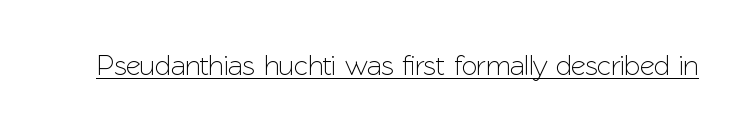
Q: Is the text italic (slanted)? A: No, it is upright.
Q: Is the typeface a serif or a sans-serif typeface? A: Sans-serif.
Q: Is the text underlined? A: Yes.
Q: Is the spacing between letters normal or unusually wide? A: Normal.
Q: Width (condensed, normal, or wide)? A: Normal.
Q: Stroke contrast? A: Low.
Q: x-height? A: Medium.
Q: Monospaced? A: No.
